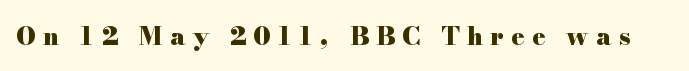
{"italic": "no", "bold": "yes", "underline": "no", "letter_spacing": "wide", "letter_spacing_em": 0.29, "glyph_px": 25}
